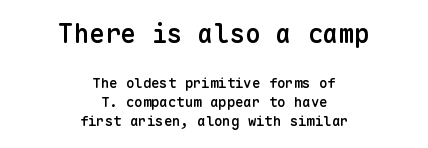
The image shows 26 px text type, upright; set centered, normal line spacing (1.38x), normal letter spacing, not underlined; the first (top) block is 1.86x larger.
